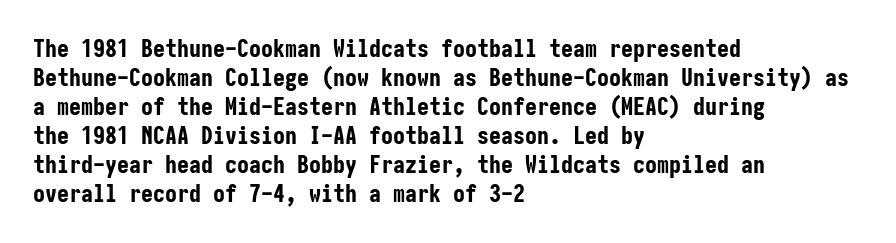
Q: Is the text bold? A: Yes.
Q: Is the text italic (slanted)? A: No, it is upright.
Q: Is the text underlined? A: No.
Q: How is the paragraph aligned? A: Left-aligned.
Q: Is the spacing between letters normal or unusually wide? A: Normal.
